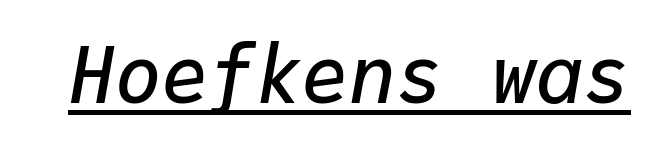
Q: Is the text bold? A: Semi-bold.
Q: Is the text italic (slanted)? A: Yes, it leans right by about 9 degrees.
Q: Is the text underlined? A: Yes.
Q: Is the spacing between letters normal or unusually wide? A: Normal.
Q: Width (condensed, normal, or wide)? A: Normal.
Q: Stroke contrast? A: Low.
Q: x-height? A: Medium.
Q: Monospaced? A: Yes.
